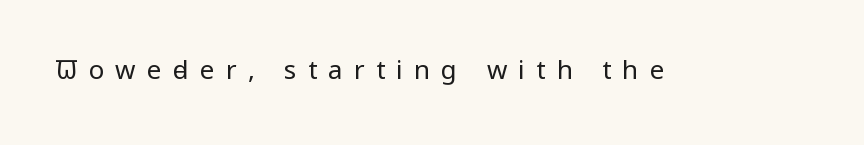
The letters stand upright; this is a roman face. Descenders are the only things crossing below the line. The face used here is rendered with a markedly widened letterfit. The face looks like a standard text weight, possibly lighter.
